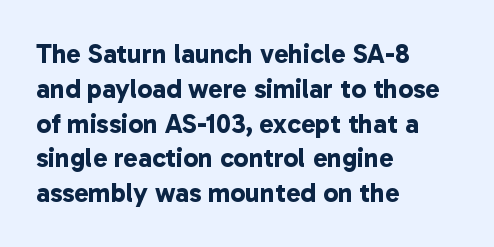
The image shows 27 px bold type; set left-aligned, normal line spacing (1.29x), normal letter spacing, not underlined.
